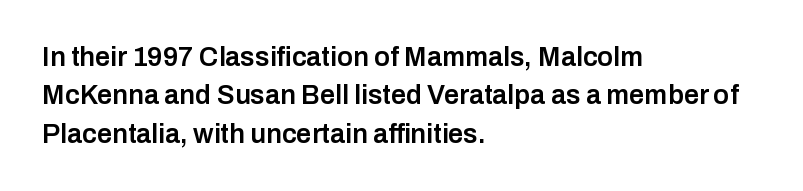
Q: Is the text bold? A: Semi-bold.
Q: Is the text italic (slanted)? A: No, it is upright.
Q: Is the text underlined? A: No.
Q: How is the paragraph aligned? A: Left-aligned.
Q: Is the spacing between letters normal or unusually wide? A: Normal.
Q: Is the spacing between lines tight, normal or loose? A: Normal.
